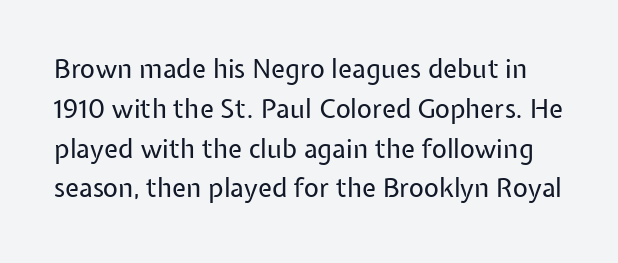
{"italic": "no", "bold": "no", "underline": "no", "line_spacing": "normal", "line_spacing_ratio": 1.53, "letter_spacing": "normal", "letter_spacing_em": 0.0, "glyph_px": 26}
